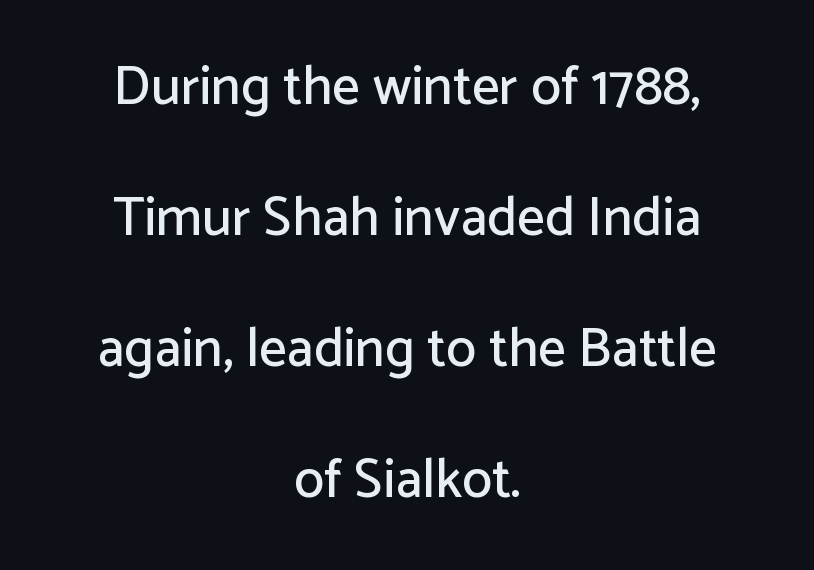
{"serif": "no", "italic": "no", "width": "normal", "stroke_contrast": "low", "x_height": "medium", "monospaced": "no", "underline": "no", "align": "center", "line_spacing": "loose", "line_spacing_ratio": 2.38, "letter_spacing": "normal", "letter_spacing_em": 0.0, "glyph_px": 55}
